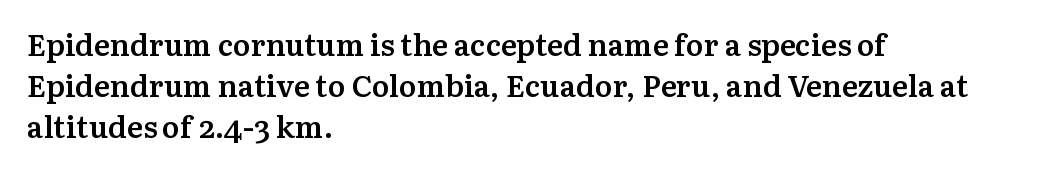
The image shows 30 px semibold serif type, upright; set left-aligned, normal line spacing (1.37x), normal letter spacing, not underlined; medium stroke contrast and a medium x-height.
